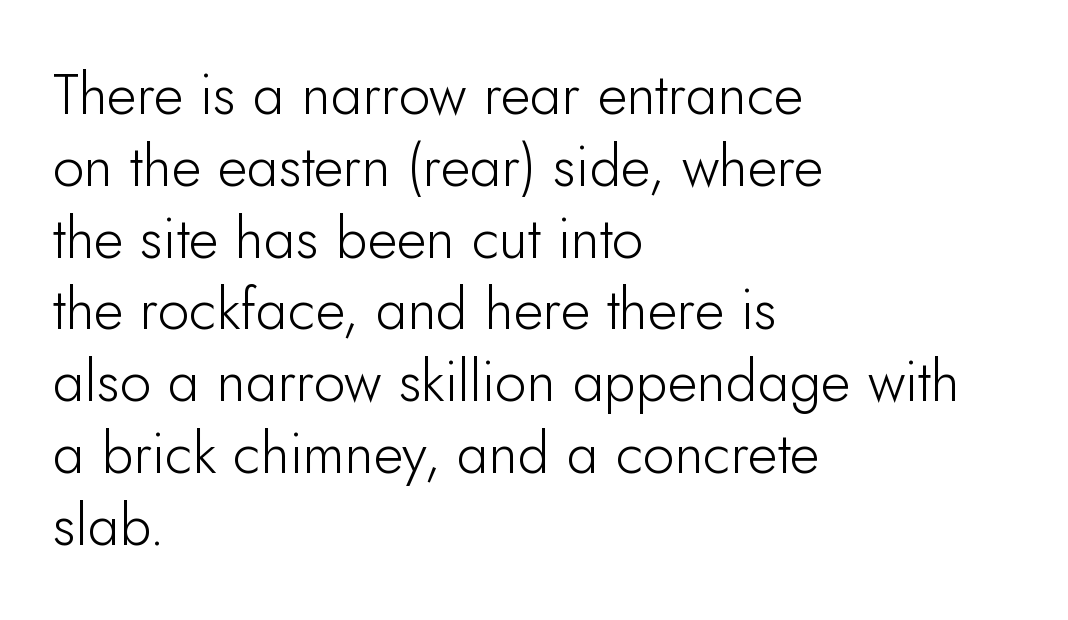
The image shows 57 px light sans-serif type, upright; set left-aligned, normal line spacing (1.26x), normal letter spacing, not underlined; low stroke contrast and a small x-height.
